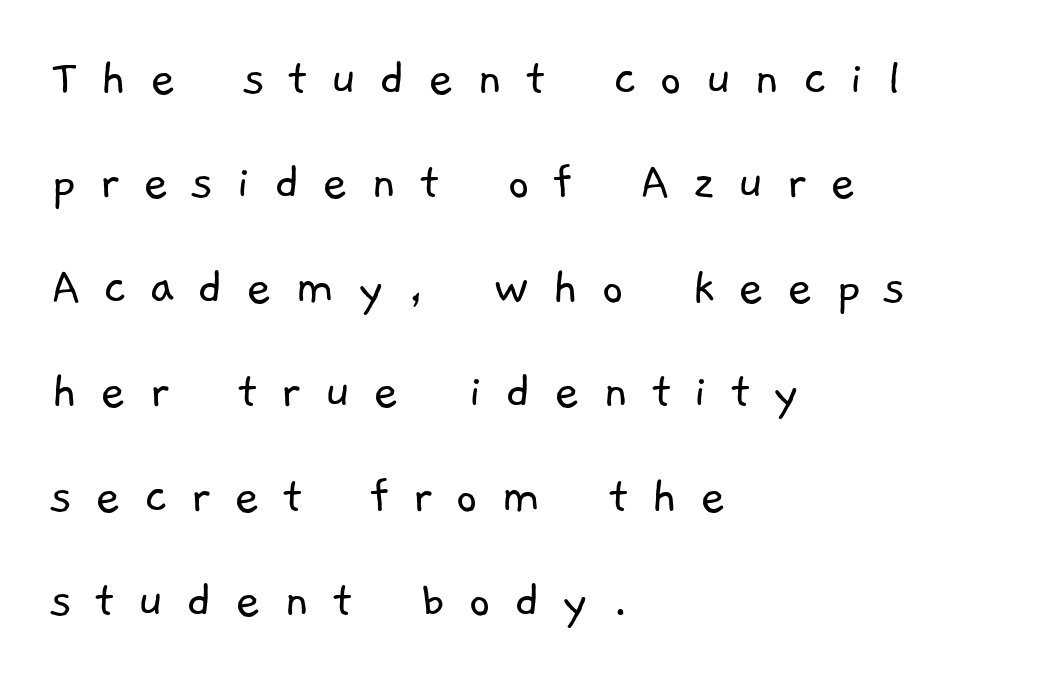
The image shows 55 px light sans-serif type; set left-aligned, loose line spacing (1.9x), unusually wide letter spacing (+0.41 em), not underlined; low stroke contrast and a medium x-height.
